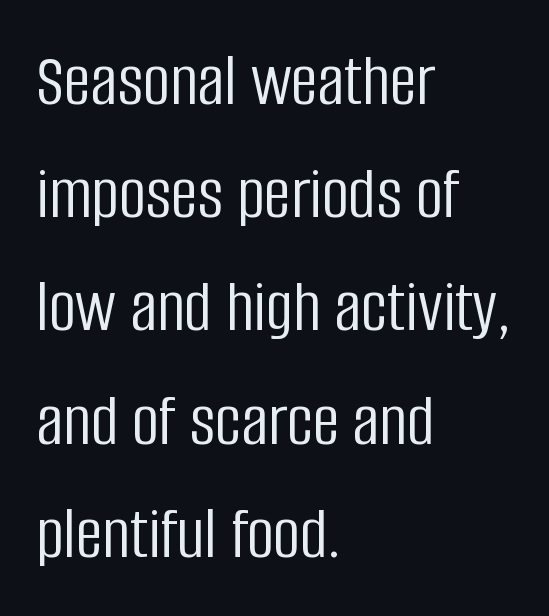
The image shows 75 px light, condensed sans-serif type, upright; set left-aligned, normal line spacing (1.51x), normal letter spacing, not underlined; low stroke contrast and a large x-height.
